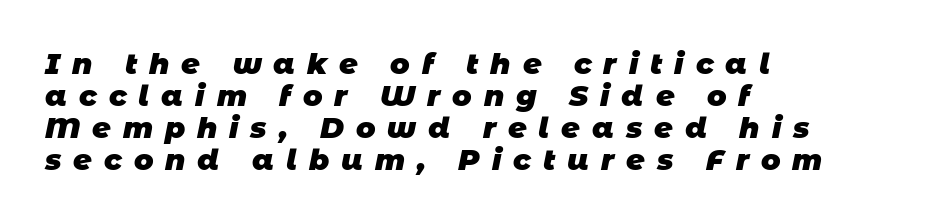
The image shows 29 px heavy sans-serif type; set left-aligned, tight line spacing (1.1x), unusually wide letter spacing (+0.41 em), not underlined; low stroke contrast and a large x-height.
